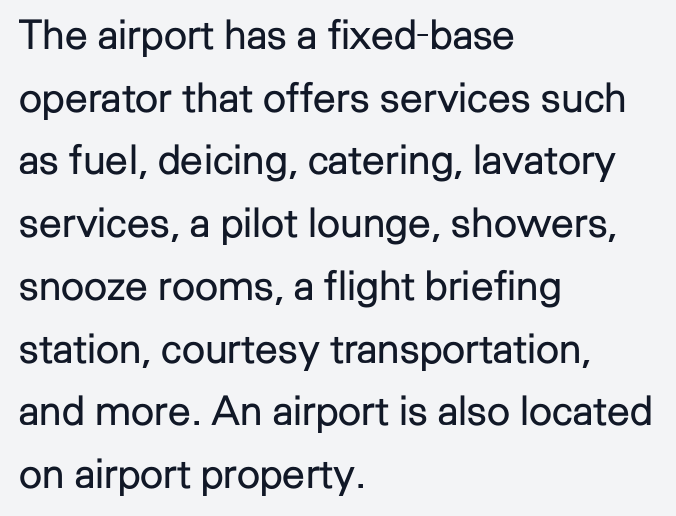
{"serif": "no", "italic": "no", "bold": "no", "weight": "regular", "width": "normal", "stroke_contrast": "low", "x_height": "medium", "monospaced": "no", "underline": "no", "align": "left", "line_spacing": "normal", "line_spacing_ratio": 1.53, "letter_spacing": "normal", "letter_spacing_em": 0.0, "glyph_px": 41}
